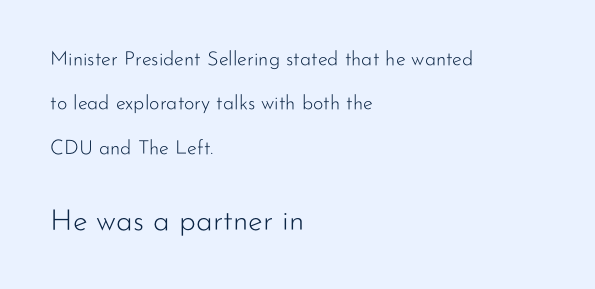
{"serif": "no", "italic": "no", "bold": "no", "weight": "light", "width": "normal", "stroke_contrast": "low", "x_height": "small", "monospaced": "no", "underline": "no", "align": "left", "line_spacing": "loose", "line_spacing_ratio": 2.22, "letter_spacing": "normal", "letter_spacing_em": 0.0, "larger_block": "second", "size_ratio": 1.5, "glyph_px": 30}
